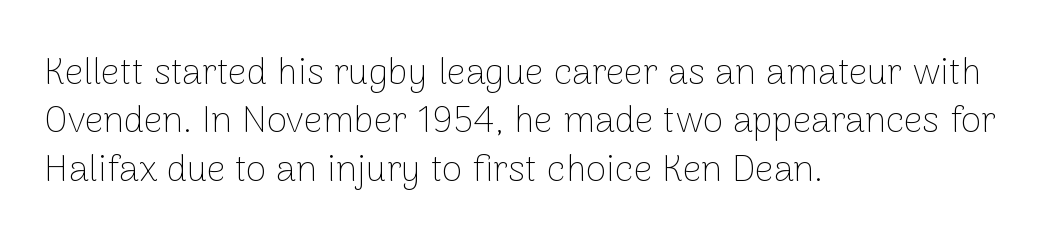
Q: Is the text bold? A: No.
Q: Is the text italic (slanted)? A: No, it is upright.
Q: Is the typeface a serif or a sans-serif typeface? A: Sans-serif.
Q: Is the text underlined? A: No.
Q: How is the paragraph aligned? A: Left-aligned.
Q: Is the spacing between letters normal or unusually wide? A: Normal.
Q: Is the spacing between lines tight, normal or loose? A: Normal.
Q: Width (condensed, normal, or wide)? A: Normal.
Q: Stroke contrast? A: Low.
Q: x-height? A: Medium.
Q: Monospaced? A: No.
